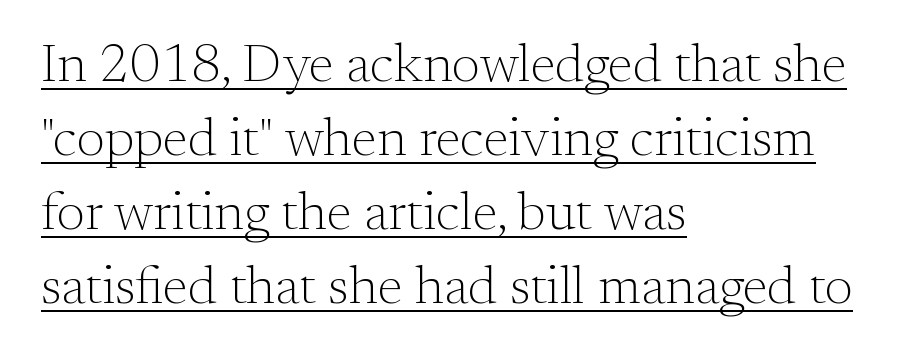
Q: Is the text bold? A: No.
Q: Is the text italic (slanted)? A: No, it is upright.
Q: Is the typeface a serif or a sans-serif typeface? A: Serif.
Q: Is the text underlined? A: Yes.
Q: How is the paragraph aligned? A: Left-aligned.
Q: Is the spacing between letters normal or unusually wide? A: Normal.
Q: Is the spacing between lines tight, normal or loose? A: Normal.
Q: Width (condensed, normal, or wide)? A: Normal.
Q: Stroke contrast? A: Medium.
Q: x-height? A: Small.
Q: Monospaced? A: No.
